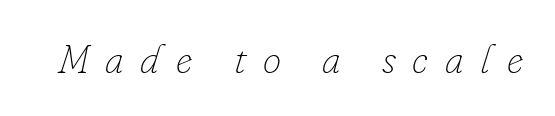
Students, note that the glyphs here are deliberately spaced far apart. The face used here is proportionally spaced, like ordinary book or web type. Stroke thickness stays within the range of a standard reading face or lighter. The specimen omits any rule beneath the text block's lines.
